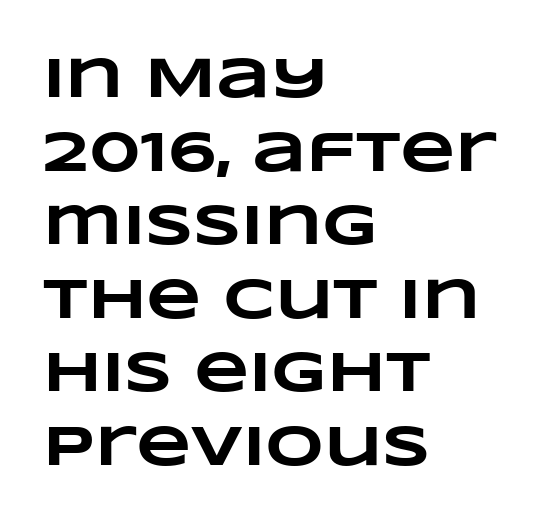
{"bold": "yes", "weight": "heavy", "width": "wide", "stroke_contrast": "low", "x_height": "large", "monospaced": "no", "underline": "no", "align": "left", "line_spacing": "normal", "line_spacing_ratio": 1.29, "letter_spacing": "normal", "letter_spacing_em": 0.0, "glyph_px": 57}
